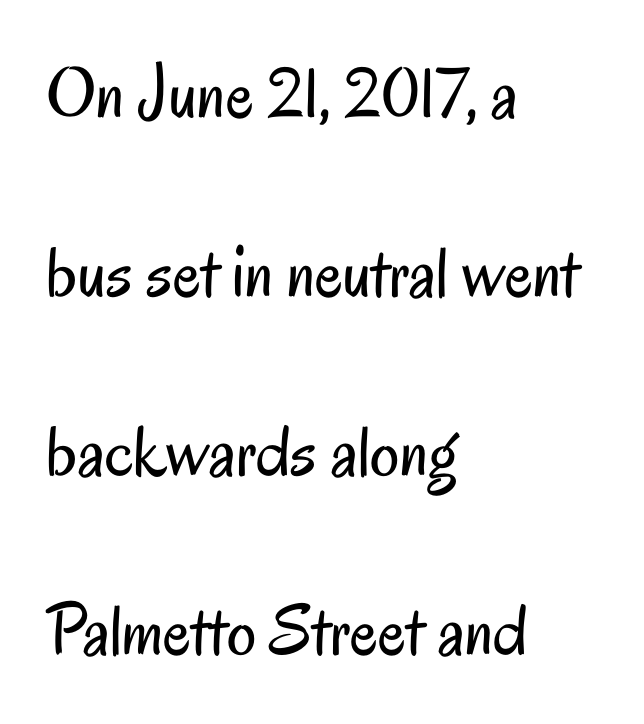
{"serif": "no", "italic": "no", "bold": "no", "weight": "regular", "width": "condensed", "stroke_contrast": "low", "x_height": "small", "monospaced": "no", "underline": "no", "align": "left", "line_spacing": "loose", "line_spacing_ratio": 2.45, "letter_spacing": "normal", "letter_spacing_em": 0.0, "glyph_px": 73}
